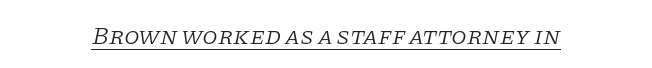
Nobody touched the tracking dial on this one. Each line of the rendering has a horizontal stroke beneath the glyphs. Designer's note — italics engaged. Think standard paragraph weight, or any step lighter than that.
